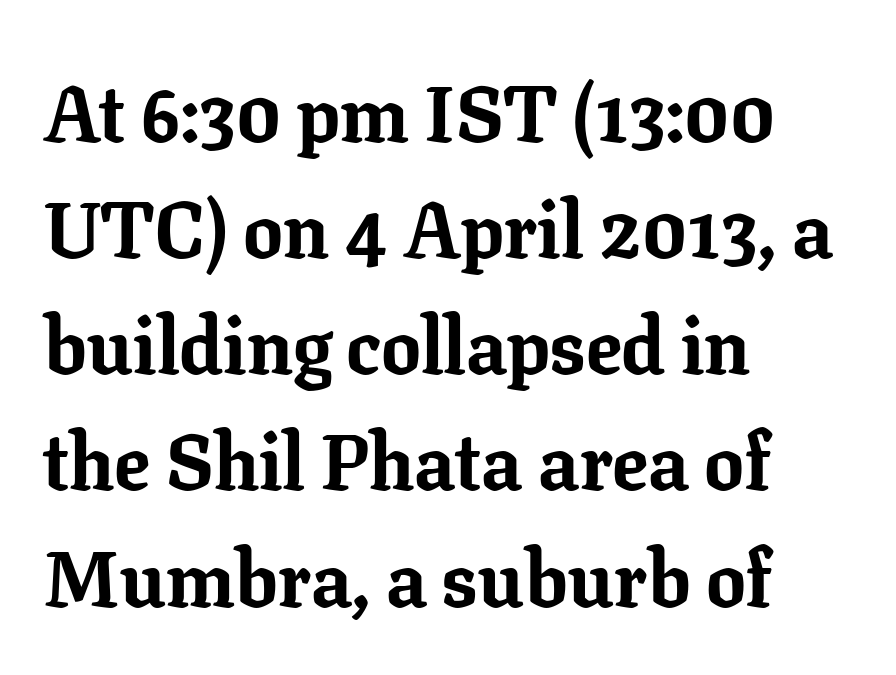
The image shows 79 px bold serif type, upright; set left-aligned, normal line spacing (1.47x), normal letter spacing, not underlined; low stroke contrast and a medium x-height.
